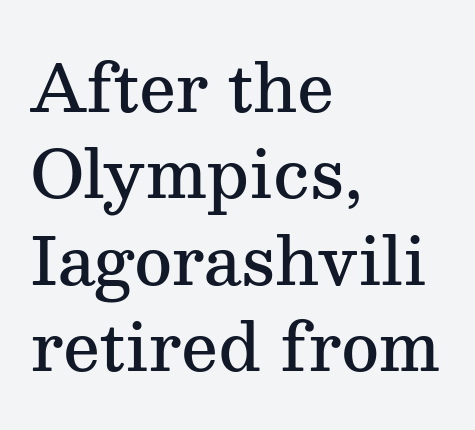
Q: Is the text bold? A: Semi-bold.
Q: Is the text italic (slanted)? A: No, it is upright.
Q: Is the typeface a serif or a sans-serif typeface? A: Serif.
Q: Is the text underlined? A: No.
Q: How is the paragraph aligned? A: Left-aligned.
Q: Is the spacing between letters normal or unusually wide? A: Normal.
Q: Is the spacing between lines tight, normal or loose? A: Normal.
Q: Width (condensed, normal, or wide)? A: Normal.
Q: Stroke contrast? A: Medium.
Q: x-height? A: Medium.
Q: Monospaced? A: No.
